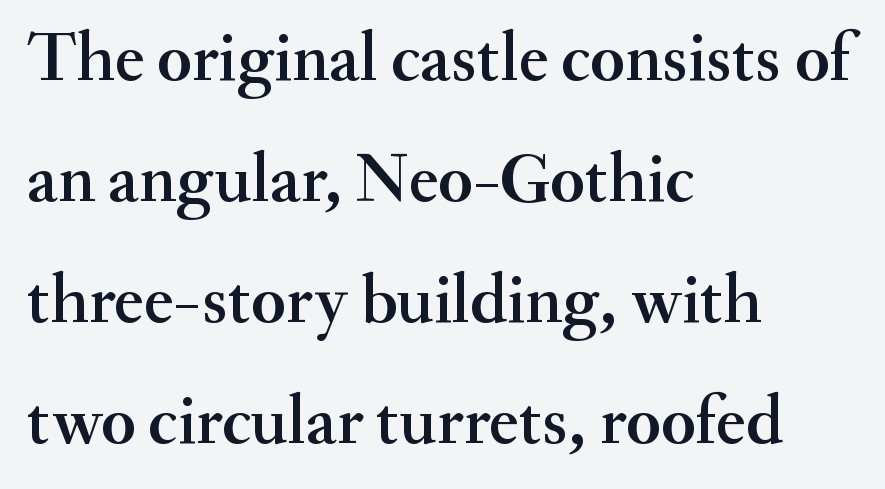
{"serif": "yes", "italic": "no", "width": "normal", "stroke_contrast": "medium", "x_height": "small", "monospaced": "no", "underline": "no", "align": "left", "line_spacing_ratio": 1.73, "letter_spacing": "normal", "letter_spacing_em": 0.0, "glyph_px": 70}
